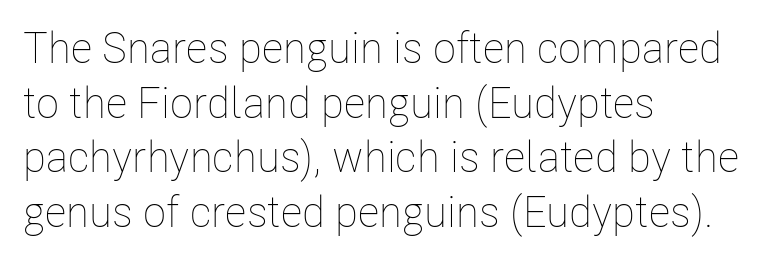
{"italic": "no", "bold": "no", "weight": "thin", "width": "condensed", "stroke_contrast": "low", "x_height": "medium", "monospaced": "no", "underline": "no", "align": "left", "line_spacing": "normal", "line_spacing_ratio": 1.27, "letter_spacing": "normal", "letter_spacing_em": 0.0, "glyph_px": 43}
